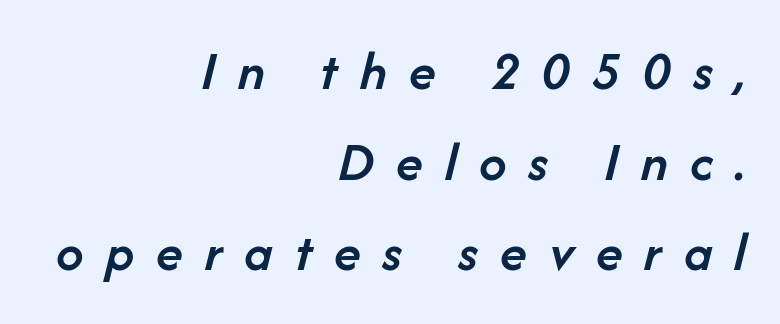
Q: Is the text bold? A: Semi-bold.
Q: Is the text italic (slanted)? A: Yes, it leans right by about 14 degrees.
Q: Is the text underlined? A: No.
Q: How is the paragraph aligned? A: Right-aligned.
Q: Is the spacing between letters normal or unusually wide? A: Unusually wide.
Q: Is the spacing between lines tight, normal or loose? A: Normal.
Q: Width (condensed, normal, or wide)? A: Normal.
Q: Stroke contrast? A: Low.
Q: x-height? A: Medium.
Q: Monospaced? A: No.
